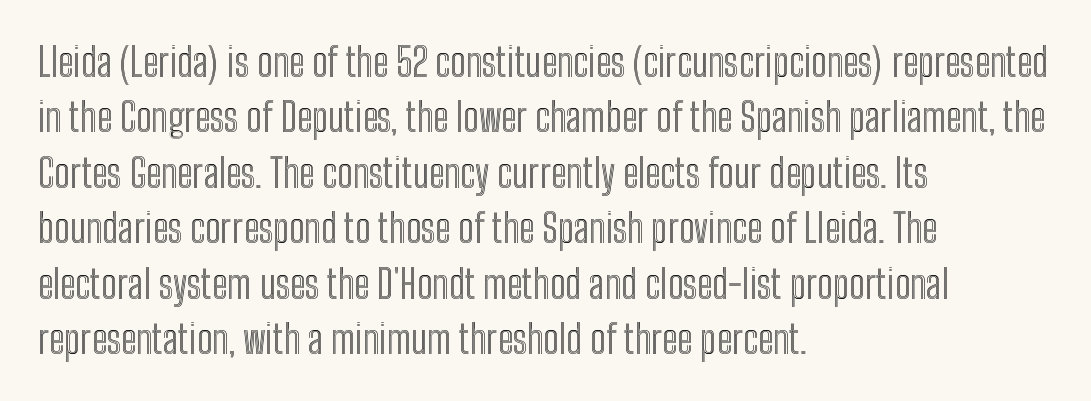
The image shows 39 px condensed type, upright; set left-aligned, normal line spacing (1.42x), normal letter spacing, not underlined; a medium x-height.
